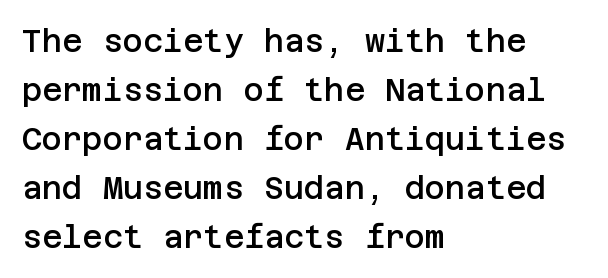
Q: Is the text bold? A: Semi-bold.
Q: Is the text italic (slanted)? A: No, it is upright.
Q: Is the typeface a serif or a sans-serif typeface? A: Sans-serif.
Q: Is the text underlined? A: No.
Q: How is the paragraph aligned? A: Left-aligned.
Q: Is the spacing between letters normal or unusually wide? A: Normal.
Q: Is the spacing between lines tight, normal or loose? A: Normal.
Q: Width (condensed, normal, or wide)? A: Normal.
Q: Stroke contrast? A: Low.
Q: x-height? A: Large.
